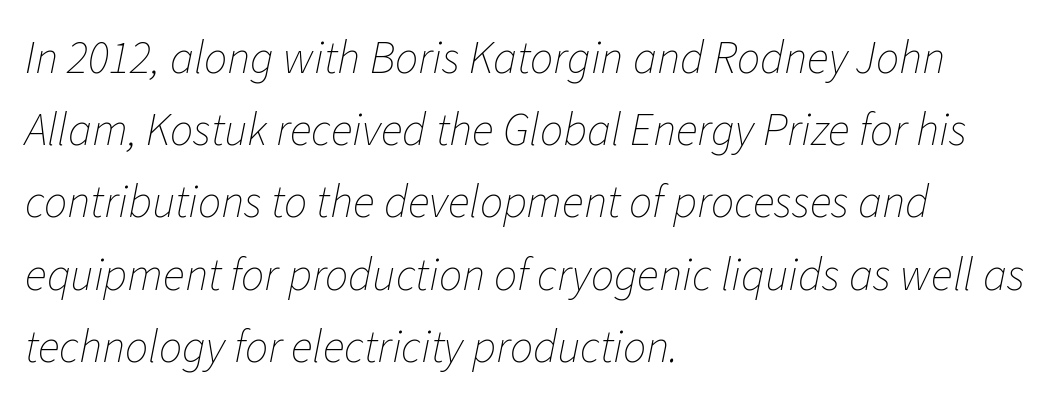
Q: Is the text bold? A: No.
Q: Is the text italic (slanted)? A: Yes, it leans right by about 11 degrees.
Q: Is the text underlined? A: No.
Q: How is the paragraph aligned? A: Left-aligned.
Q: Is the spacing between letters normal or unusually wide? A: Normal.
Q: Is the spacing between lines tight, normal or loose? A: Normal.
Q: Width (condensed, normal, or wide)? A: Normal.
Q: Stroke contrast? A: Low.
Q: x-height? A: Medium.
Q: Monospaced? A: No.
